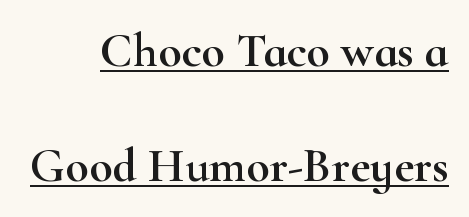
{"serif": "yes", "italic": "no", "width": "wide", "stroke_contrast": "high", "x_height": "small", "monospaced": "no", "underline": "yes", "align": "right", "line_spacing": "loose", "line_spacing_ratio": 2.4, "letter_spacing": "normal", "letter_spacing_em": 0.0, "glyph_px": 48}
